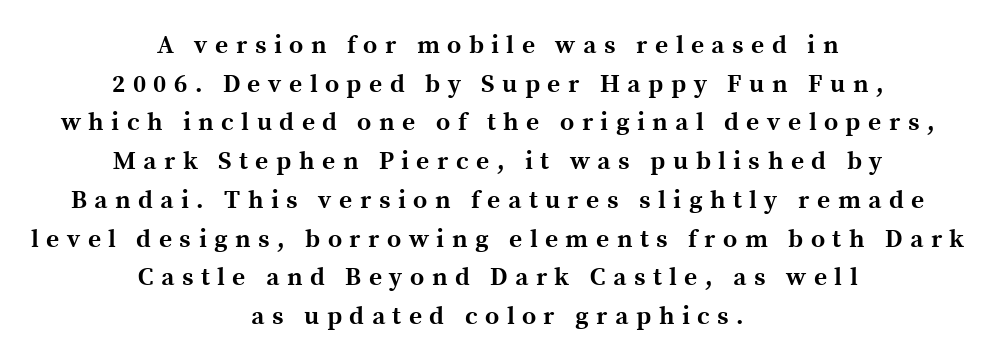
{"italic": "no", "bold": "yes", "underline": "no", "align": "center", "line_spacing": "normal", "line_spacing_ratio": 1.55, "letter_spacing": "wide", "letter_spacing_em": 0.3, "glyph_px": 25}
